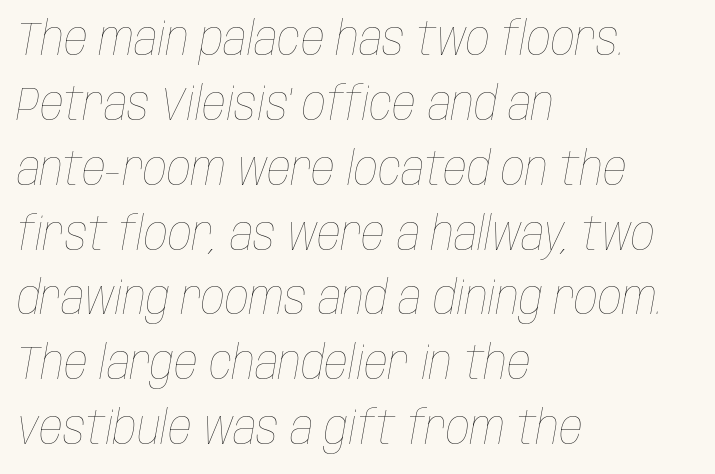
Varying glyph widths throughout — classic text-font behaviour. No extra tracking has been applied to these lines. Descenders hang freely into open space. The space between consecutive lines is moderate. The letters are slanted; this is an italic face. Weight: regular or lighter.
